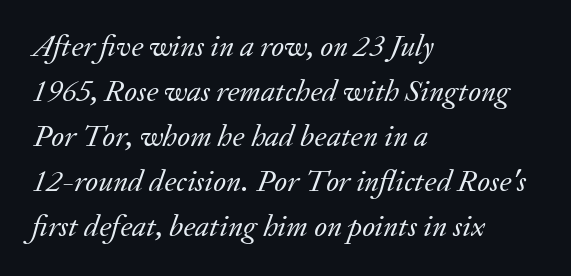
{"serif": "yes", "italic": "yes", "lean": "right", "slant_degrees": 20, "bold": "no", "weight": "regular", "width": "normal", "stroke_contrast": "low", "x_height": "small", "monospaced": "no", "underline": "no", "align": "left", "line_spacing": "normal", "line_spacing_ratio": 1.45, "letter_spacing": "normal", "letter_spacing_em": 0.0, "glyph_px": 31}
